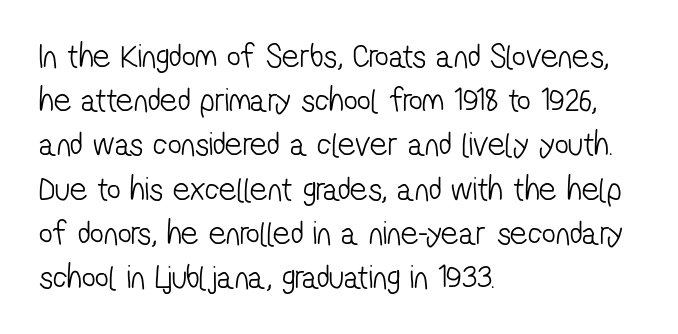
{"serif": "no", "bold": "no", "weight": "light", "width": "condensed", "stroke_contrast": "low", "x_height": "medium", "monospaced": "no", "underline": "no", "align": "left", "line_spacing": "normal", "line_spacing_ratio": 1.3, "letter_spacing": "normal", "letter_spacing_em": 0.0, "glyph_px": 34}
